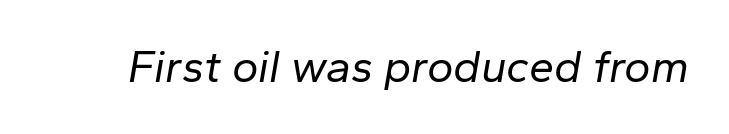
Q: Is the text bold? A: No.
Q: Is the text italic (slanted)? A: Yes, it leans right by about 10 degrees.
Q: Is the text underlined? A: No.
Q: Is the spacing between letters normal or unusually wide? A: Normal.
Q: Width (condensed, normal, or wide)? A: Normal.
Q: Stroke contrast? A: Low.
Q: x-height? A: Medium.
Q: Monospaced? A: No.
